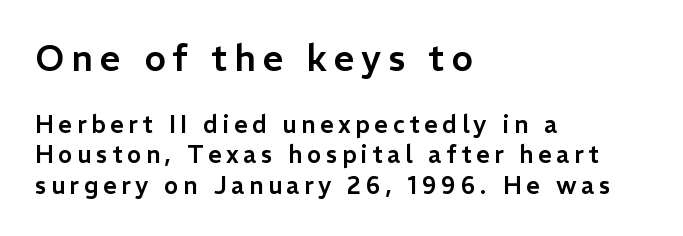
These lines stack with their left ends in a neat column. Note: no serifs on the glyphs. The string is rendered with underlining switched off. Designer's note — italics off, roman on.
